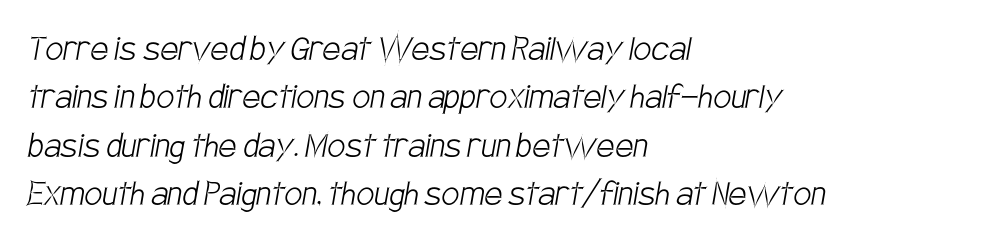
{"serif": "no", "bold": "no", "weight": "light", "width": "condensed", "stroke_contrast": "low", "x_height": "large", "monospaced": "no", "underline": "no", "align": "left", "line_spacing_ratio": 1.21, "letter_spacing": "normal", "letter_spacing_em": 0.0, "glyph_px": 40}
